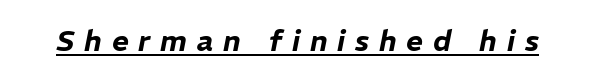
The image shows 29 px text type, italic (leaning right); set unusually wide letter spacing (+0.34 em), underlined; low stroke contrast and a medium x-height.
